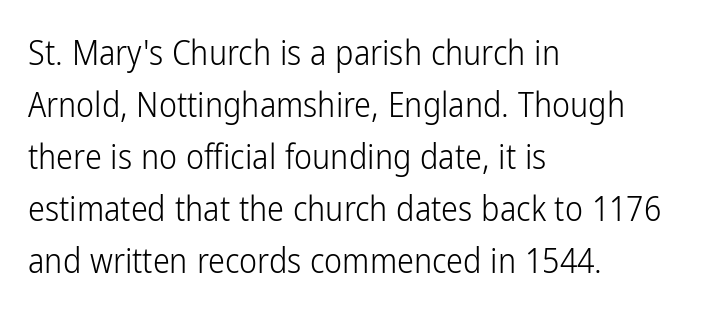
When letters stand straight like this, we call the style roman or upright. Honestly, there is no underline to notice here at all. To sum up the face: it is a sans, with no serifs. Observe the ordinary spacing: letters are neighbours, not strangers. A quiet, ordinary-to-light weight characterises the typeface. The passage shown is typed in a proportional face where columns would drift.
